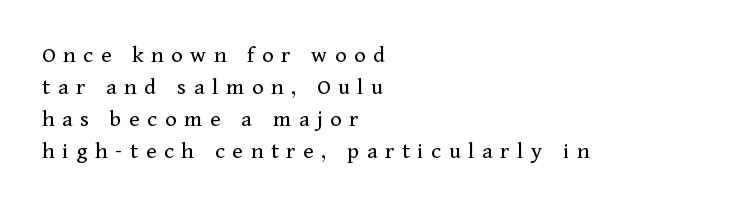
Q: Is the text bold? A: No.
Q: Is the text italic (slanted)? A: No, it is upright.
Q: Is the text underlined? A: No.
Q: How is the paragraph aligned? A: Left-aligned.
Q: Is the spacing between letters normal or unusually wide? A: Unusually wide.
Q: Is the spacing between lines tight, normal or loose? A: Normal.
